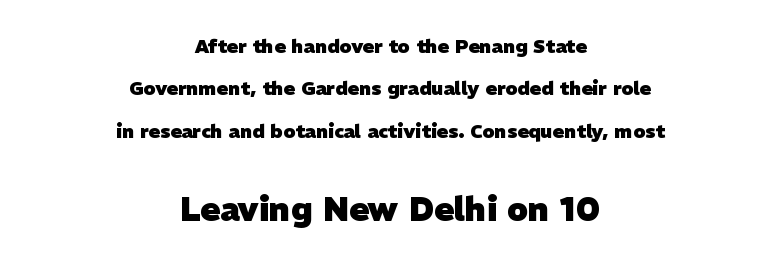
The image shows 33 px heavy sans-serif type; set centered, loose line spacing (2.23x), normal letter spacing, not underlined; the second (bottom) block is 1.74x larger; low stroke contrast and a medium x-height.
